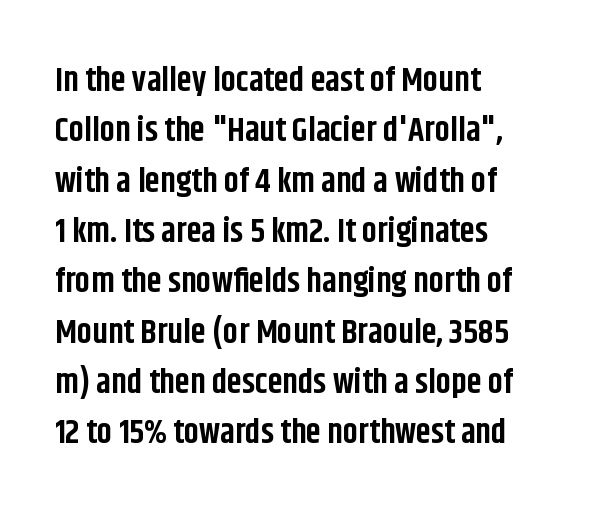
Q: Is the text bold? A: Yes.
Q: Is the text italic (slanted)? A: No, it is upright.
Q: Is the typeface a serif or a sans-serif typeface? A: Sans-serif.
Q: Is the text underlined? A: No.
Q: How is the paragraph aligned? A: Left-aligned.
Q: Is the spacing between letters normal or unusually wide? A: Normal.
Q: Is the spacing between lines tight, normal or loose? A: Normal.
Q: Width (condensed, normal, or wide)? A: Condensed.
Q: Stroke contrast? A: Low.
Q: x-height? A: Large.
Q: Monospaced? A: No.
